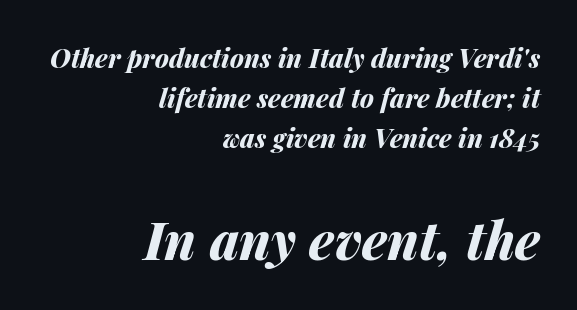
{"italic": "yes", "lean": "right", "slant_degrees": 14, "bold": "yes", "weight": "bold", "width": "normal", "stroke_contrast": "medium", "x_height": "medium", "monospaced": "no", "underline": "no", "align": "right", "line_spacing": "normal", "line_spacing_ratio": 1.53, "letter_spacing": "normal", "letter_spacing_em": 0.0, "larger_block": "second", "size_ratio": 2.0, "glyph_px": 52}
